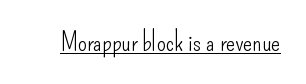
{"italic": "no", "bold": "no", "underline": "yes", "letter_spacing": "normal", "letter_spacing_em": 0.0, "glyph_px": 26}
